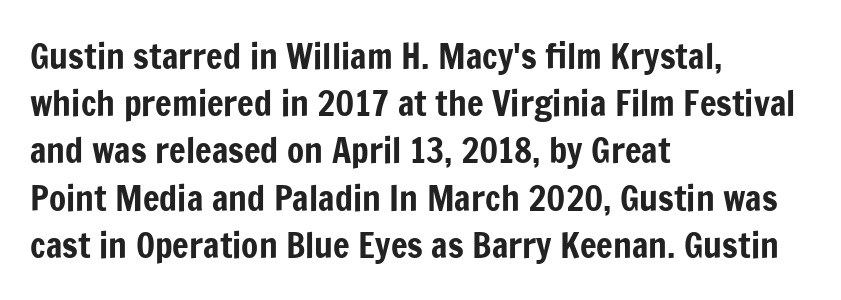
The letterforms sit shoulder to shoulder at normal distance. Line spacing here is normal. Underline: absent. The rendering uses natural spacing where letterforms have individual widths. Ascenders rise straight up at ninety degrees.
